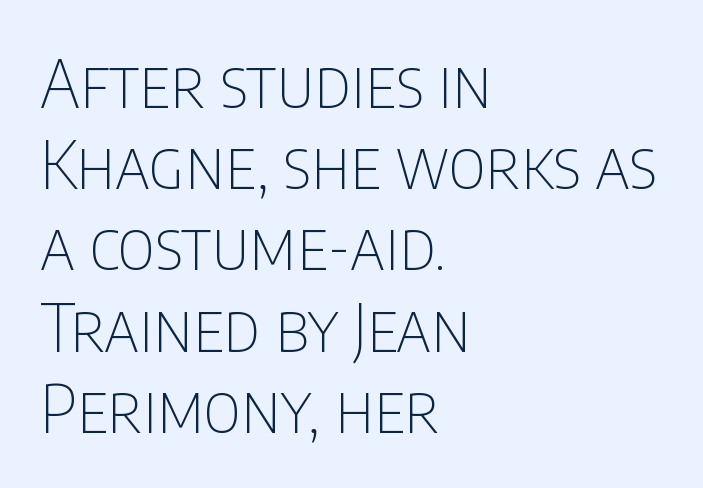
The image shows 66 px thin, condensed sans-serif type, upright; set left-aligned, line spacing 1.23x, normal letter spacing, not underlined; low stroke contrast and a large x-height.
